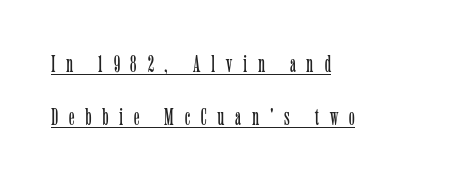
The image shows 24 px text type, upright; set left-aligned, loose line spacing (2.2x), unusually wide letter spacing (+0.45 em), underlined.
